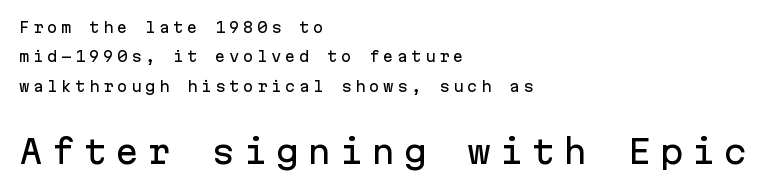
Q: Is the text italic (slanted)? A: No, it is upright.
Q: Is the typeface a serif or a sans-serif typeface? A: Sans-serif.
Q: Is the text underlined? A: No.
Q: How is the paragraph aligned? A: Left-aligned.
Q: Is the spacing between letters normal or unusually wide? A: Unusually wide.
Q: Is the spacing between lines tight, normal or loose? A: Loose.
Q: Which block of text is set in a larger size, the first (top) or the second (bottom)? A: The second (bottom) one.
Q: Width (condensed, normal, or wide)? A: Normal.
Q: Stroke contrast? A: Low.
Q: x-height? A: Medium.
Q: Monospaced? A: Yes.
